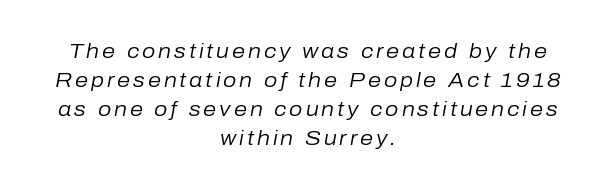
Q: Is the text bold? A: No.
Q: Is the text italic (slanted)? A: Yes, it leans right by about 10 degrees.
Q: Is the text underlined? A: No.
Q: How is the paragraph aligned? A: Centered.
Q: Is the spacing between lines tight, normal or loose? A: Normal.
